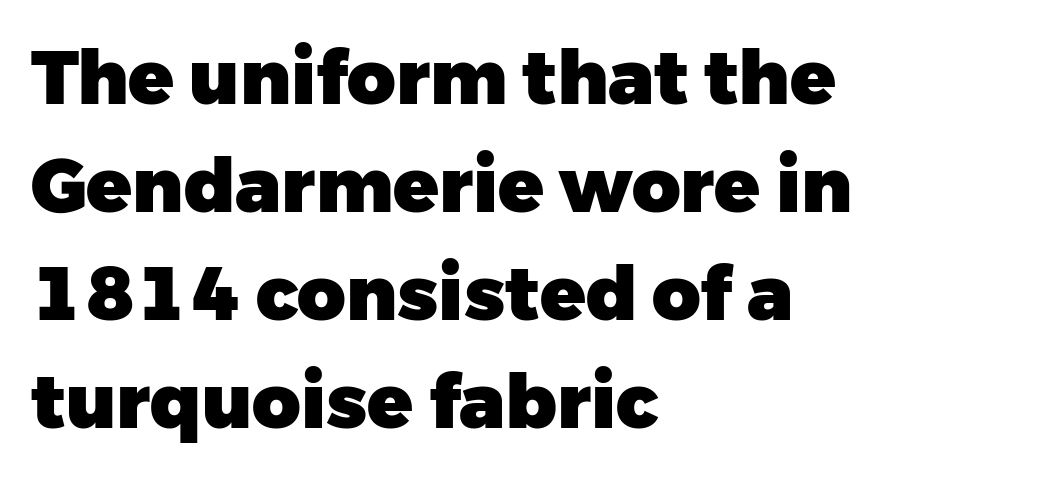
The rendering uses a moderate line-height, typical for paragraphs. Does extra space separate the letters? No, they use regular spacing. Characters remain perfectly vertical along every line. Quick note: underline off. Weight: bold. Spacing verdict: proportional, widths tailored to each character.
